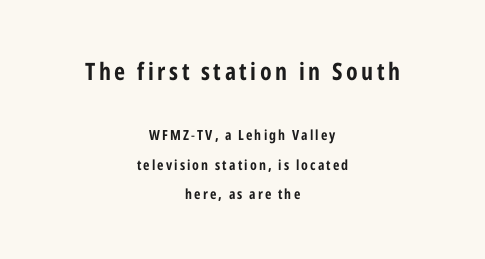
The image shows 24 px text type, upright; set centered, loose line spacing (2.14x), not underlined; the first (top) block is 1.71x larger.
